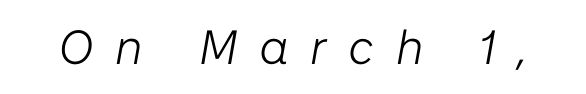
The image shows 48 px light type, italic (leaning right); set unusually wide letter spacing (+0.45 em), not underlined; low stroke contrast and a medium x-height.
